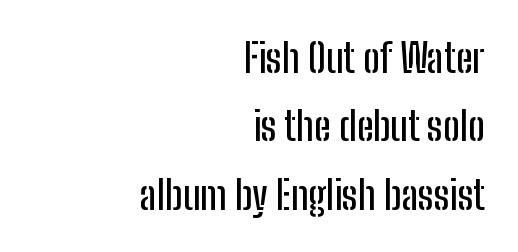
Q: Is the text italic (slanted)? A: No, it is upright.
Q: Is the typeface a serif or a sans-serif typeface? A: Sans-serif.
Q: Is the text underlined? A: No.
Q: How is the paragraph aligned? A: Right-aligned.
Q: Is the spacing between letters normal or unusually wide? A: Normal.
Q: Width (condensed, normal, or wide)? A: Condensed.
Q: Stroke contrast? A: Low.
Q: x-height? A: Medium.
Q: Monospaced? A: No.
